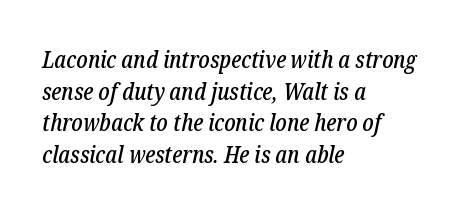
Q: Is the text italic (slanted)? A: Yes, it leans right by about 12 degrees.
Q: Is the text underlined? A: No.
Q: How is the paragraph aligned? A: Left-aligned.
Q: Is the spacing between letters normal or unusually wide? A: Normal.
Q: Is the spacing between lines tight, normal or loose? A: Normal.
